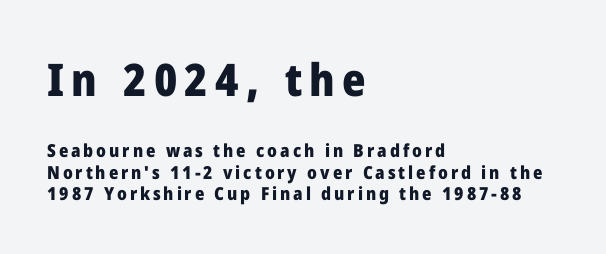
Q: Is the text bold? A: Yes.
Q: Is the text italic (slanted)? A: No, it is upright.
Q: Is the typeface a serif or a sans-serif typeface? A: Sans-serif.
Q: Is the text underlined? A: No.
Q: How is the paragraph aligned? A: Left-aligned.
Q: Which block of text is set in a larger size, the first (top) or the second (bottom)? A: The first (top) one.
Q: Width (condensed, normal, or wide)? A: Normal.
Q: Stroke contrast? A: Low.
Q: x-height? A: Medium.
Q: Monospaced? A: No.
